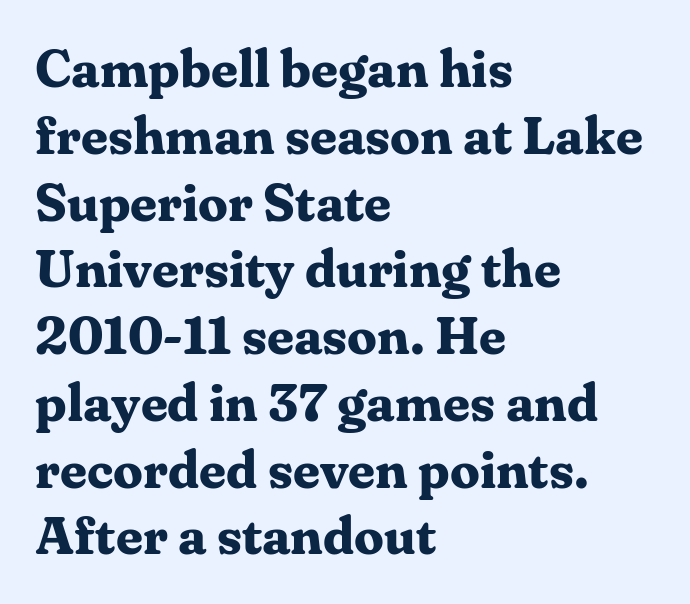
Note the varied advance widths — an 'i' is clearly narrower than an 'm'. This block has exactly the height ordinary leading produces. In CSS terms this would be text-align: left. The gap between lines stays unmarked.
